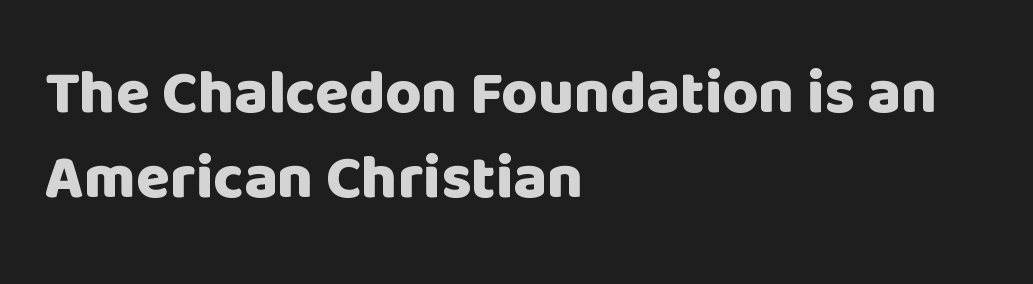
The image shows 62 px heavy sans-serif type, upright; set left-aligned, normal line spacing (1.37x), normal letter spacing, not underlined; low stroke contrast and a large x-height.
